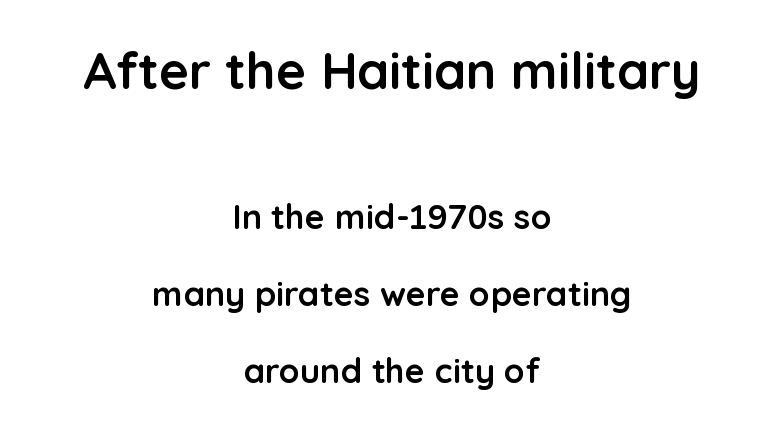
{"serif": "no", "italic": "no", "bold": "yes", "weight": "semibold", "width": "normal", "stroke_contrast": "low", "x_height": "medium", "monospaced": "no", "underline": "no", "align": "center", "line_spacing": "loose", "line_spacing_ratio": 2.27, "letter_spacing": "normal", "letter_spacing_em": 0.0, "larger_block": "first", "size_ratio": 1.5, "glyph_px": 51}
